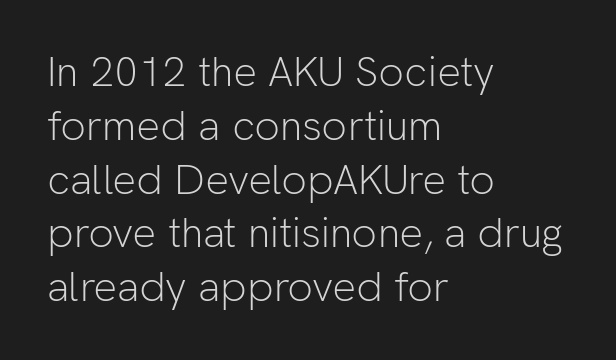
The passage shown stacks its lines at a standard gap. Horizontal alignment here is leftward, the default for most running prose. Summary of weight: not heavy and not bold. Here the glyphs are tracked normally, forming tight word shapes. Each letter keeps its own natural width here, so spacing adapts to shape.
